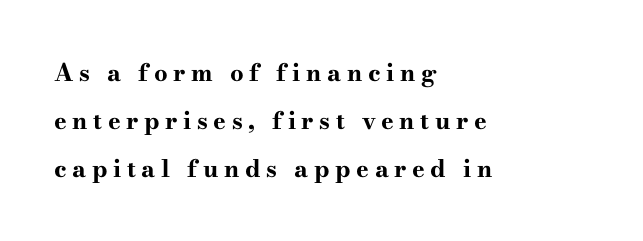
The image shows 24 px bold type, upright; set left-aligned, loose line spacing (1.99x), unusually wide letter spacing (+0.23 em), not underlined.
